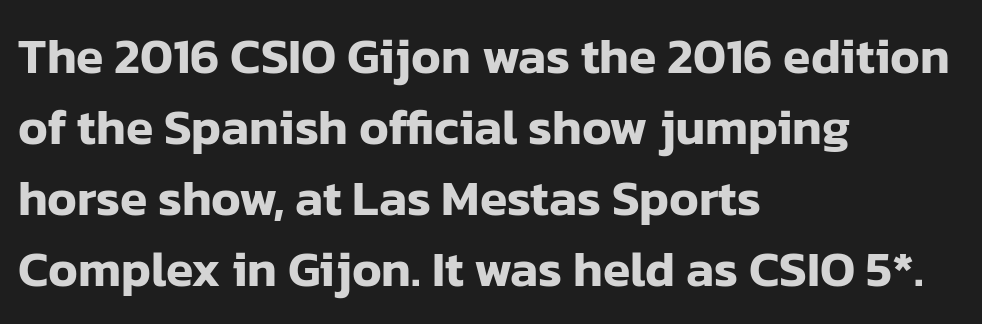
Q: Is the text italic (slanted)? A: No, it is upright.
Q: Is the typeface a serif or a sans-serif typeface? A: Sans-serif.
Q: Is the text underlined? A: No.
Q: How is the paragraph aligned? A: Left-aligned.
Q: Is the spacing between letters normal or unusually wide? A: Normal.
Q: Is the spacing between lines tight, normal or loose? A: Normal.
Q: Width (condensed, normal, or wide)? A: Normal.
Q: Stroke contrast? A: Low.
Q: x-height? A: Medium.
Q: Monospaced? A: No.
